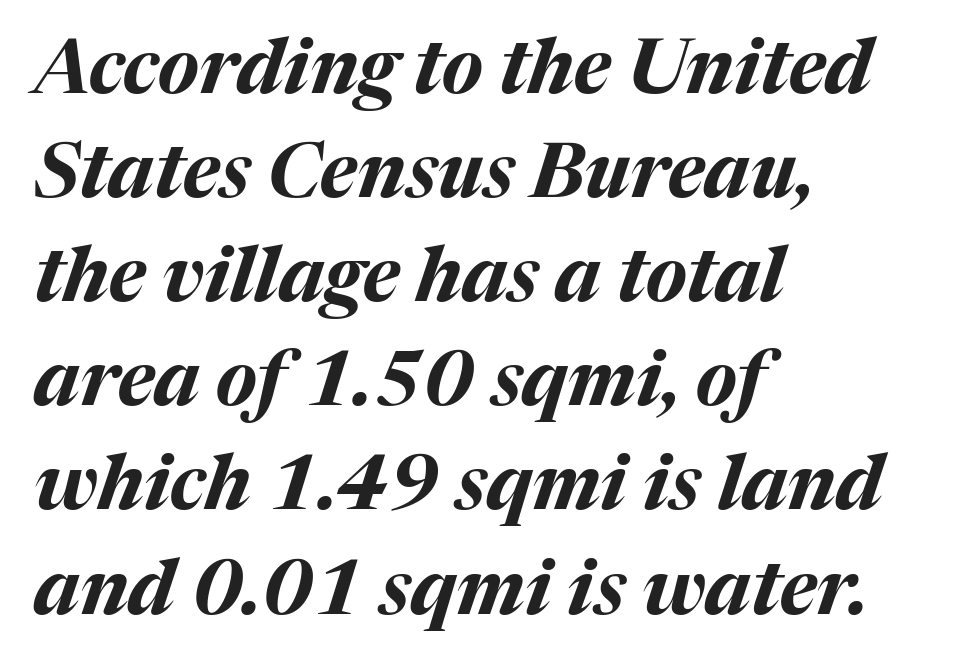
{"italic": "yes", "lean": "right", "slant_degrees": 17, "bold": "yes", "weight": "bold", "width": "normal", "stroke_contrast": "medium", "x_height": "medium", "monospaced": "no", "underline": "no", "align": "left", "line_spacing": "normal", "line_spacing_ratio": 1.37, "letter_spacing": "normal", "letter_spacing_em": 0.0, "glyph_px": 76}
